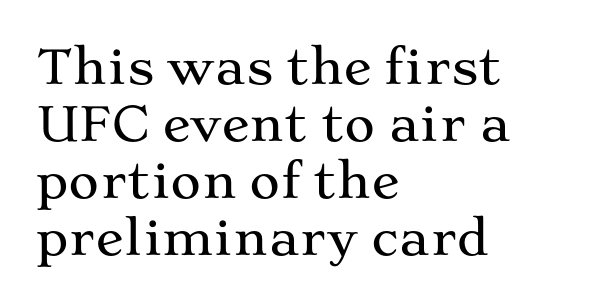
The image shows 47 px wide serif type, upright; set left-aligned, line spacing 1.21x, normal letter spacing, not underlined; medium stroke contrast and a medium x-height.
